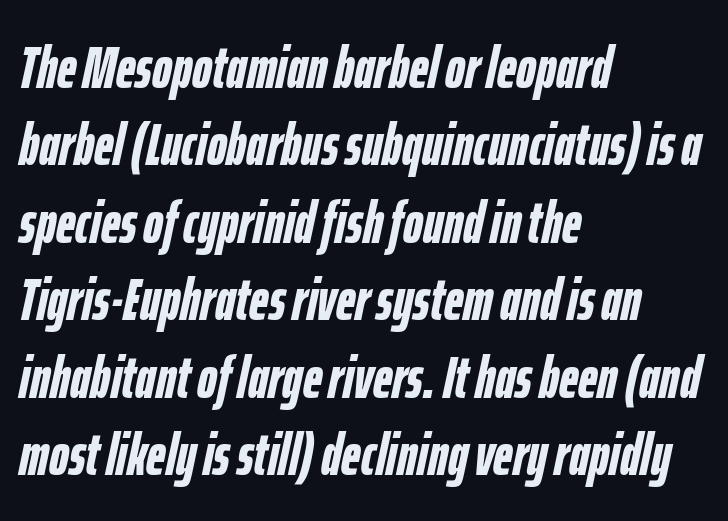
{"italic": "yes", "lean": "right", "slant_degrees": 12, "bold": "yes", "weight": "semibold", "width": "condensed", "stroke_contrast": "low", "x_height": "medium", "monospaced": "no", "underline": "no", "align": "left", "line_spacing": "normal", "line_spacing_ratio": 1.29, "letter_spacing": "normal", "letter_spacing_em": 0.0, "glyph_px": 60}
